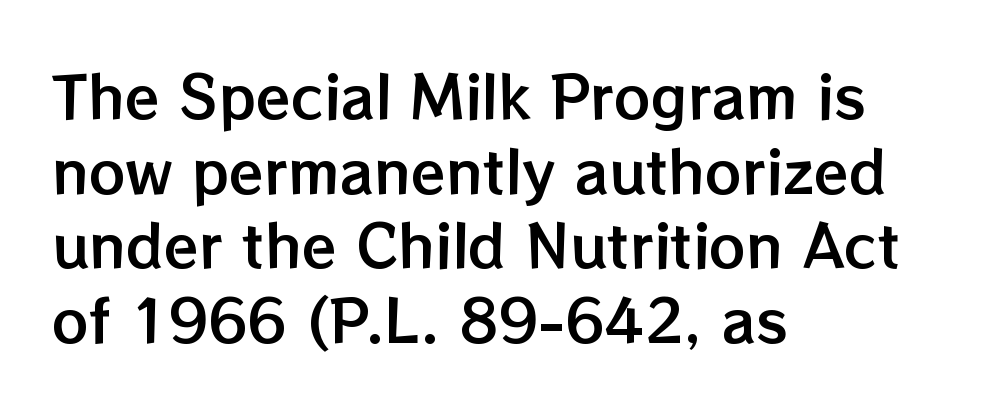
The image shows 57 px text type, upright; set left-aligned, normal line spacing (1.31x), normal letter spacing, not underlined; low stroke contrast and a medium x-height.
